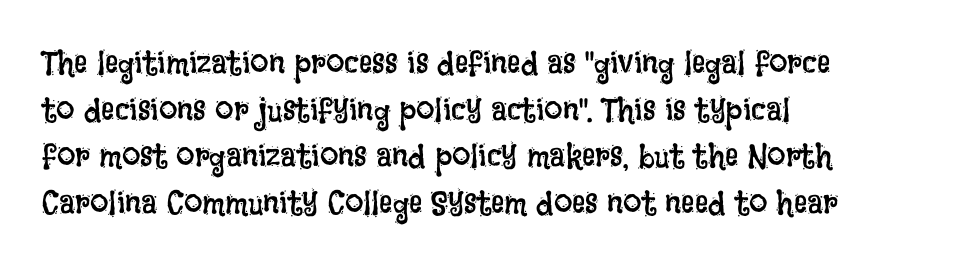
The image shows 33 px regular-weight, condensed type, upright; set left-aligned, normal line spacing (1.41x), normal letter spacing, not underlined; low stroke contrast and a large x-height.
